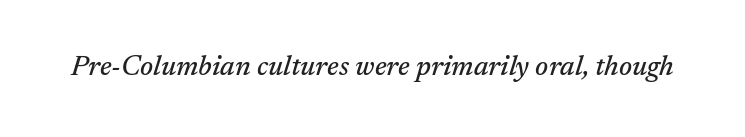
The image shows 28 px serif type, italic (leaning right); set normal letter spacing, not underlined; medium stroke contrast and a medium x-height.
